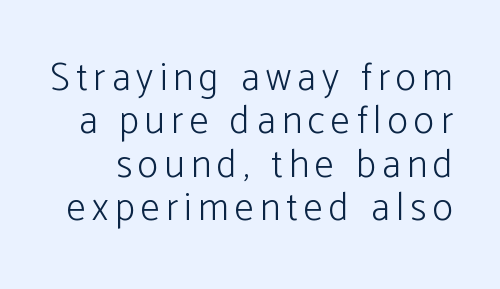
Q: Is the text bold? A: No.
Q: Is the text italic (slanted)? A: No, it is upright.
Q: Is the typeface a serif or a sans-serif typeface? A: Sans-serif.
Q: Is the text underlined? A: No.
Q: Is the spacing between lines tight, normal or loose? A: Tight.
Q: Width (condensed, normal, or wide)? A: Normal.
Q: Stroke contrast? A: Low.
Q: x-height? A: Medium.
Q: Monospaced? A: No.
